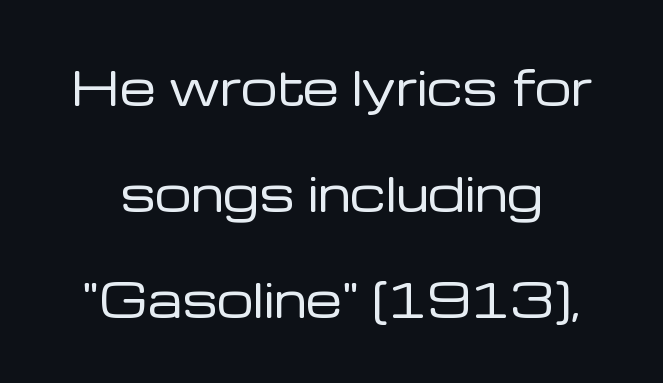
Has an underline been added? It has not. Caption: standard tracking, unaltered. A typesetter would call this proportional, since set widths differ per character. These glyphs show unthickened strokes, regular width or finer. Letterform terminals end flat and unadorned throughout the passage. What's the leading like? Stretched, with rows far apart.
